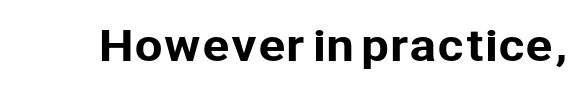
Q: Is the text italic (slanted)? A: No, it is upright.
Q: Is the typeface a serif or a sans-serif typeface? A: Sans-serif.
Q: Is the text underlined? A: No.
Q: Is the spacing between letters normal or unusually wide? A: Normal.
Q: Width (condensed, normal, or wide)? A: Normal.
Q: Stroke contrast? A: Low.
Q: x-height? A: Medium.
Q: Monospaced? A: No.
